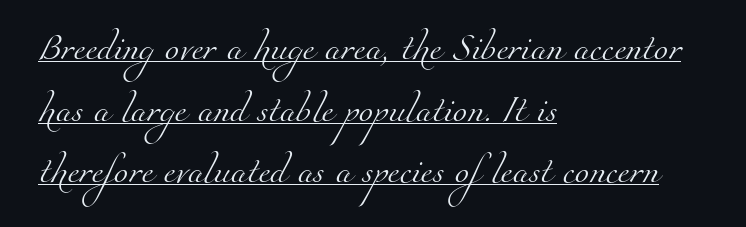
The image shows 26 px text type; set left-aligned, loose line spacing (2.37x), normal letter spacing, underlined.
